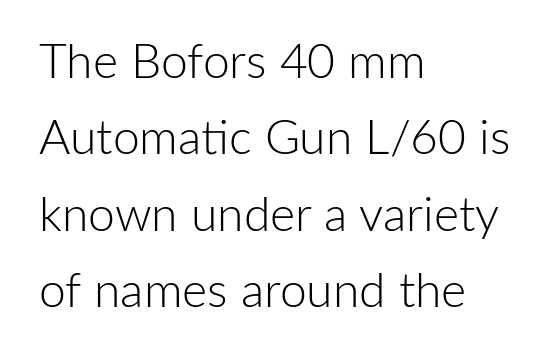
Q: Is the text bold? A: No.
Q: Is the text italic (slanted)? A: No, it is upright.
Q: Is the typeface a serif or a sans-serif typeface? A: Sans-serif.
Q: Is the text underlined? A: No.
Q: How is the paragraph aligned? A: Left-aligned.
Q: Is the spacing between letters normal or unusually wide? A: Normal.
Q: Is the spacing between lines tight, normal or loose? A: Normal.
Q: Width (condensed, normal, or wide)? A: Normal.
Q: Stroke contrast? A: Low.
Q: x-height? A: Medium.
Q: Monospaced? A: No.
